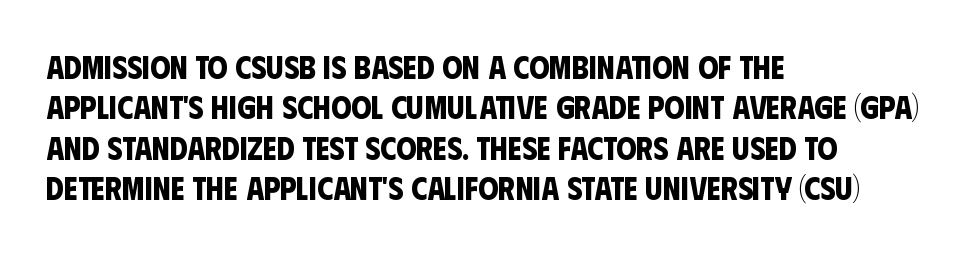
The image shows 32 px bold, condensed sans-serif type; set left-aligned, normal line spacing (1.26x), normal letter spacing, not underlined; low stroke contrast and a large x-height.
